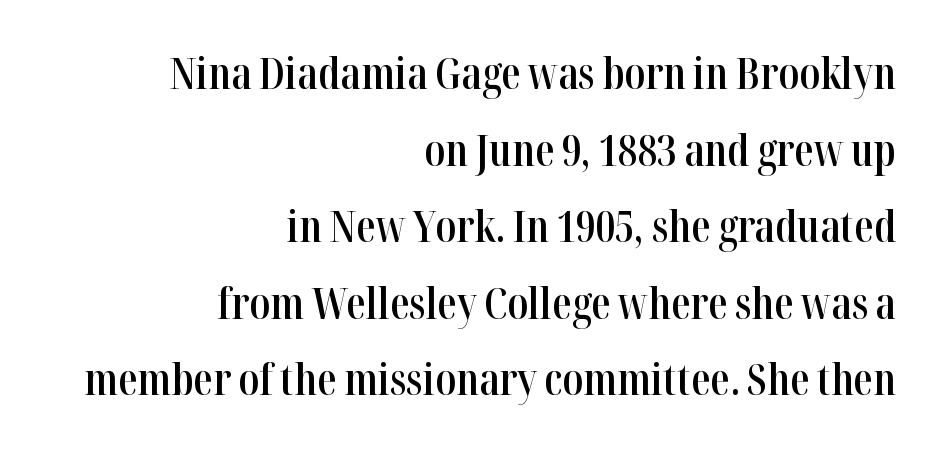
Right-aligned paragraph, ragged on the left. You could call the tracking neutral — neither tight nor loose. This is the regular roman posture of the typeface. Unmarked baselines from the first word to the last. You could not count columns in this text — the font is proportionally spaced. Is the type bold? Partly — it's a semibold, heavier than regular but not fully bold.
